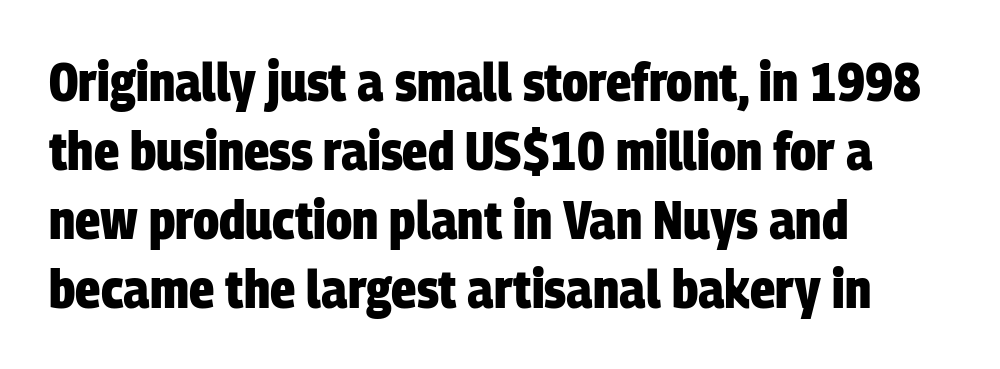
The glyphs in this specimen are sans serif. Heavy, bold letterforms. Line spacing here is normal. The space beneath each line is pristine and unruled. Each letter keeps its own natural width here, so spacing adapts to shape. These lines are set flush left with a ragged right edge.
